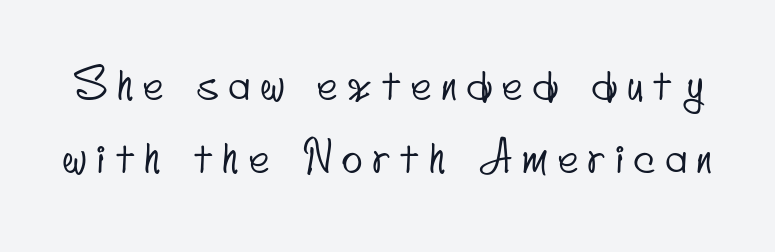
The image shows 43 px condensed sans-serif type; set normal line spacing (1.69x), unusually wide letter spacing (+0.25 em), not underlined; low stroke contrast and a small x-height.
